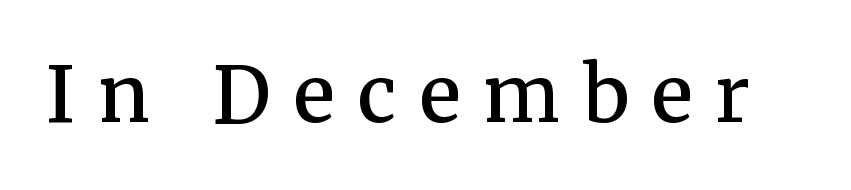
Q: Is the text bold? A: Semi-bold.
Q: Is the text italic (slanted)? A: No, it is upright.
Q: Is the typeface a serif or a sans-serif typeface? A: Serif.
Q: Is the text underlined? A: No.
Q: Is the spacing between letters normal or unusually wide? A: Unusually wide.
Q: Width (condensed, normal, or wide)? A: Normal.
Q: Stroke contrast? A: Medium.
Q: x-height? A: Medium.
Q: Monospaced? A: No.
